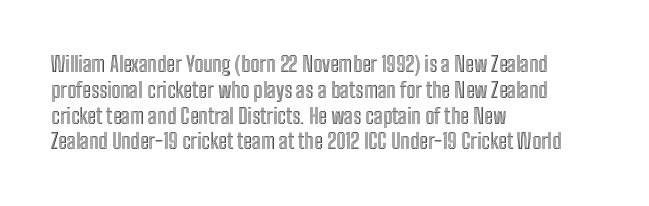
Q: Is the text italic (slanted)? A: No, it is upright.
Q: Is the text underlined? A: No.
Q: How is the paragraph aligned? A: Left-aligned.
Q: Is the spacing between letters normal or unusually wide? A: Normal.
